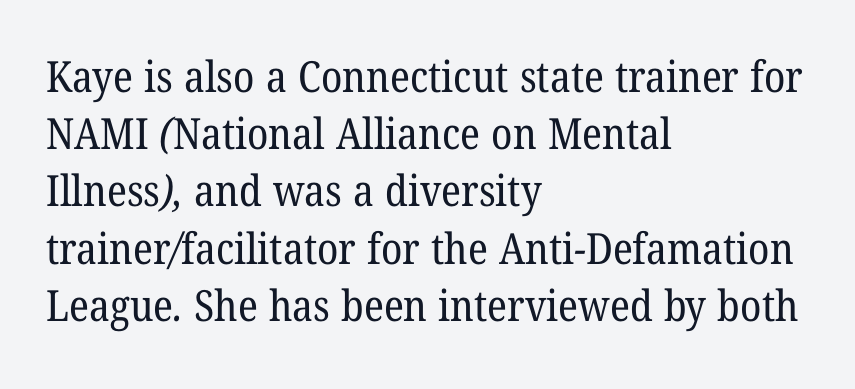
The image shows 43 px regular-weight serif type; set left-aligned, normal line spacing (1.33x), normal letter spacing, not underlined; low stroke contrast and a medium x-height.
